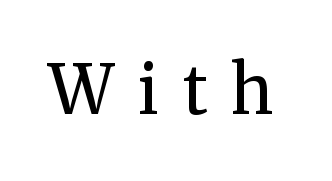
The image shows 67 px semibold serif type, upright; set unusually wide letter spacing (+0.36 em), not underlined; medium stroke contrast and a medium x-height.
